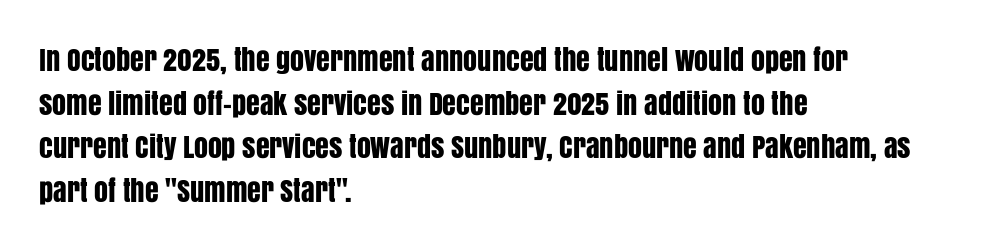
{"serif": "no", "italic": "no", "width": "condensed", "stroke_contrast": "low", "x_height": "large", "monospaced": "no", "underline": "no", "align": "left", "line_spacing": "normal", "line_spacing_ratio": 1.56, "letter_spacing": "normal", "letter_spacing_em": 0.0, "glyph_px": 28}
